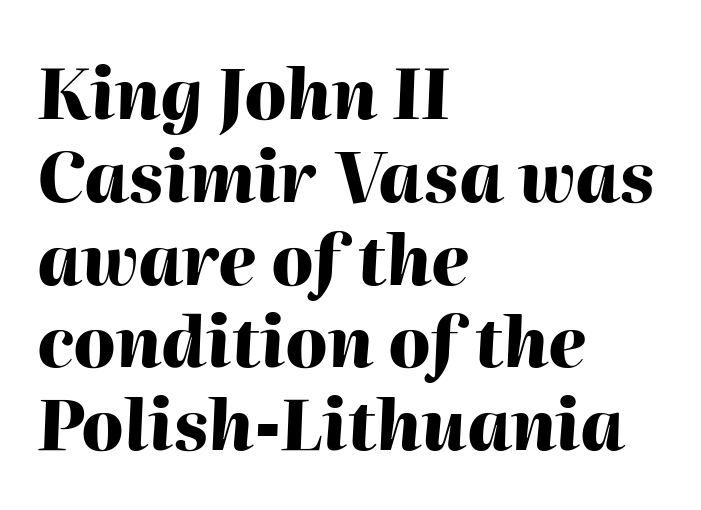
{"italic": "yes", "lean": "right", "slant_degrees": 2, "bold": "yes", "weight": "heavy", "width": "normal", "stroke_contrast": "high", "x_height": "medium", "monospaced": "no", "underline": "no", "align": "left", "line_spacing_ratio": 1.2, "letter_spacing": "normal", "letter_spacing_em": 0.0, "glyph_px": 69}
